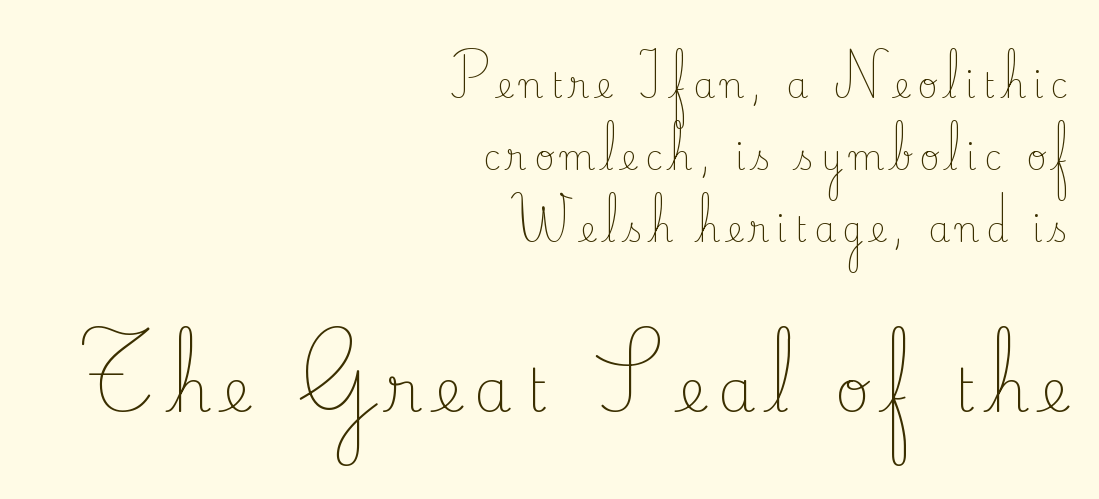
Nobody drew a line under any word here. What kind of face is this? One with serifs. Size contrast runs from small at the top to large at the bottom. This is roman type, the default non-slanted kind.
